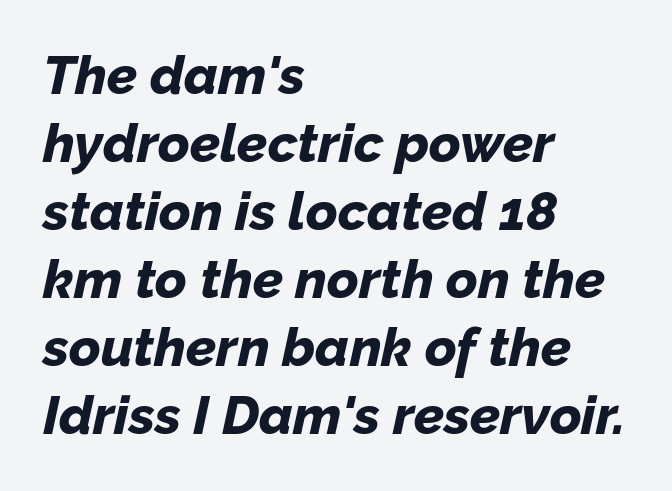
{"italic": "yes", "lean": "right", "slant_degrees": 12, "bold": "yes", "weight": "bold", "width": "normal", "stroke_contrast": "low", "x_height": "medium", "monospaced": "no", "underline": "no", "align": "left", "line_spacing": "normal", "line_spacing_ratio": 1.26, "letter_spacing": "normal", "letter_spacing_em": 0.0, "glyph_px": 54}
